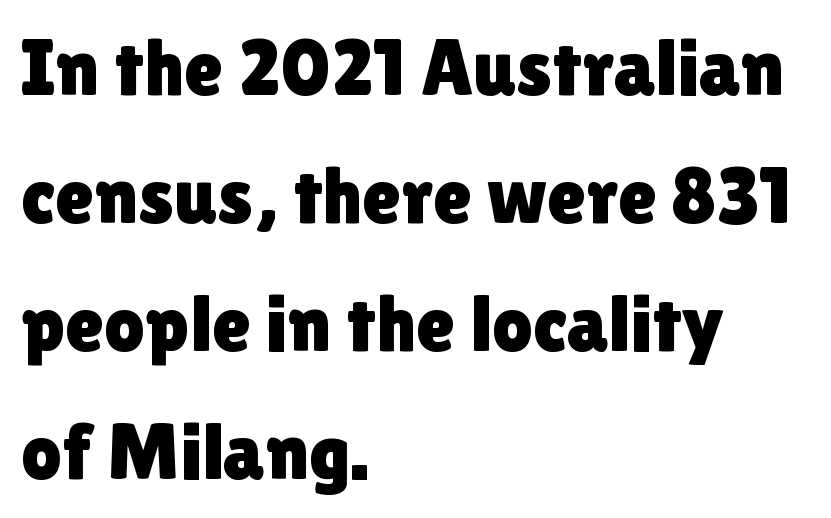
Glyph-to-glyph distance matches everyday printed text. Are there feet on the stems? There aren't — it's a sans. The area under the type is left untouched. A typesetter would call this proportional, since set widths differ per character. Is the block centered? No — it sits flush against the left margin.
